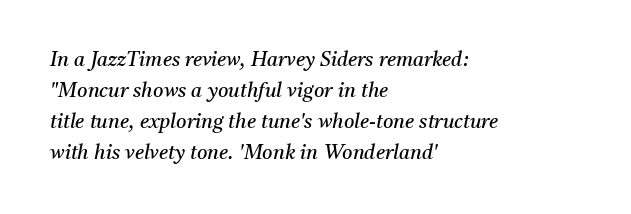
Check the space under the baseline: it is left empty. The rendering applies a slant to the glyphs. The typesetter chose a ragged-right arrangement here. Letters have the restrained weight of plain body copy at most. There is no visible air inserted between adjacent glyphs.
